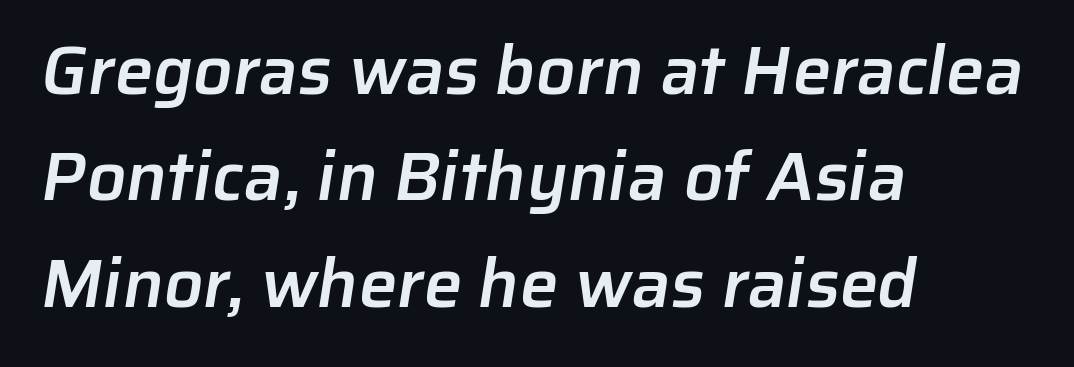
{"serif": "no", "bold": "semi", "weight": "semibold", "width": "normal", "stroke_contrast": "low", "x_height": "medium", "monospaced": "no", "underline": "no", "align": "left", "line_spacing": "normal", "line_spacing_ratio": 1.54, "letter_spacing": "normal", "letter_spacing_em": 0.0, "glyph_px": 69}
